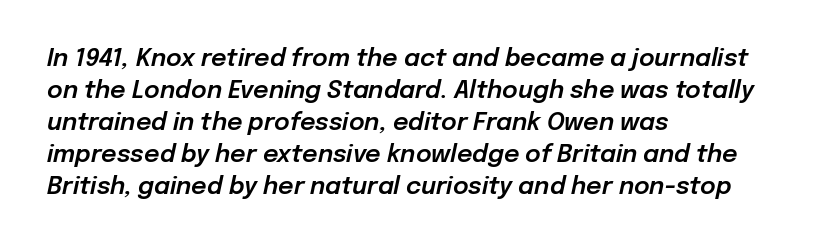
Q: Is the text italic (slanted)? A: Yes, it leans right by about 12 degrees.
Q: Is the text underlined? A: No.
Q: How is the paragraph aligned? A: Left-aligned.
Q: Is the spacing between letters normal or unusually wide? A: Normal.
Q: Is the spacing between lines tight, normal or loose? A: Normal.
